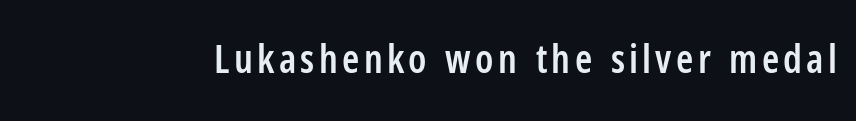
Q: Is the text bold? A: Semi-bold.
Q: Is the text italic (slanted)? A: No, it is upright.
Q: Is the typeface a serif or a sans-serif typeface? A: Sans-serif.
Q: Is the text underlined? A: No.
Q: Width (condensed, normal, or wide)? A: Condensed.
Q: Stroke contrast? A: Low.
Q: x-height? A: Medium.
Q: Monospaced? A: No.
